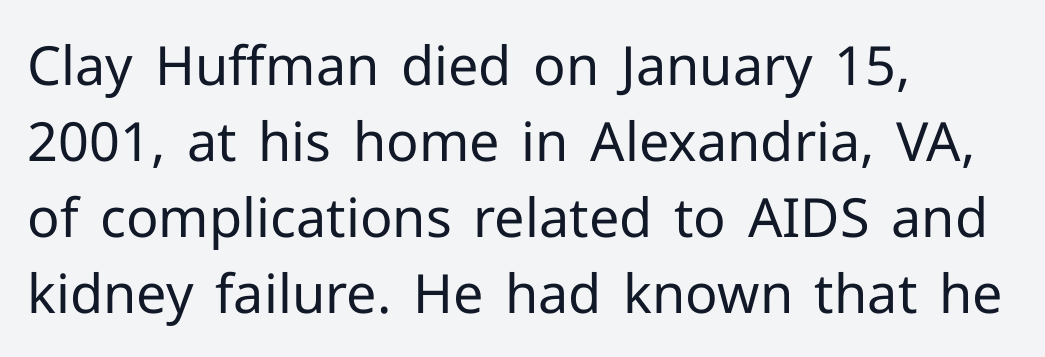
{"serif": "no", "italic": "no", "bold": "no", "weight": "regular", "width": "normal", "stroke_contrast": "low", "x_height": "medium", "monospaced": "no", "underline": "no", "align": "left", "line_spacing": "normal", "line_spacing_ratio": 1.41, "letter_spacing": "normal", "letter_spacing_em": 0.0, "glyph_px": 54}
